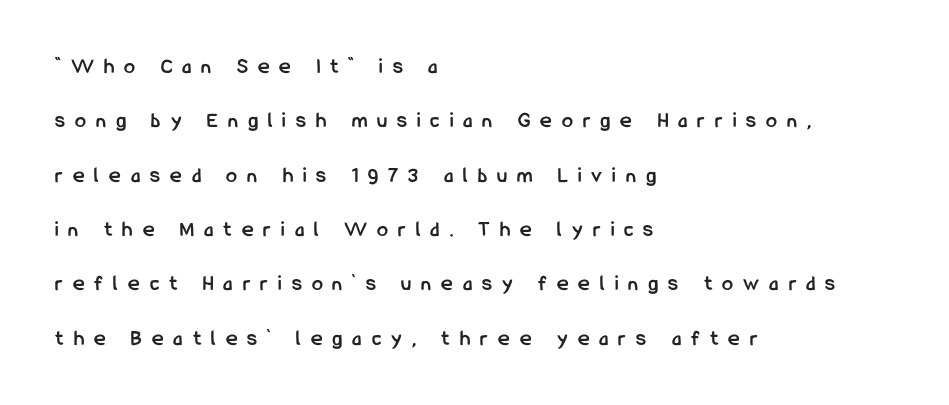
Q: Is the text bold? A: Yes.
Q: Is the text italic (slanted)? A: No, it is upright.
Q: Is the text underlined? A: No.
Q: How is the paragraph aligned? A: Left-aligned.
Q: Is the spacing between letters normal or unusually wide? A: Unusually wide.
Q: Is the spacing between lines tight, normal or loose? A: Loose.
